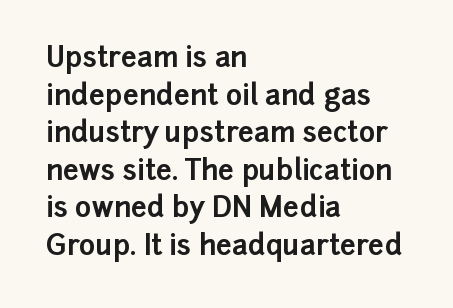
Q: Is the text bold? A: Yes.
Q: Is the text italic (slanted)? A: No, it is upright.
Q: Is the typeface a serif or a sans-serif typeface? A: Sans-serif.
Q: Is the text underlined? A: No.
Q: How is the paragraph aligned? A: Left-aligned.
Q: Is the spacing between letters normal or unusually wide? A: Normal.
Q: Is the spacing between lines tight, normal or loose? A: Normal.
Q: Width (condensed, normal, or wide)? A: Normal.
Q: Stroke contrast? A: Low.
Q: x-height? A: Medium.
Q: Monospaced? A: No.
